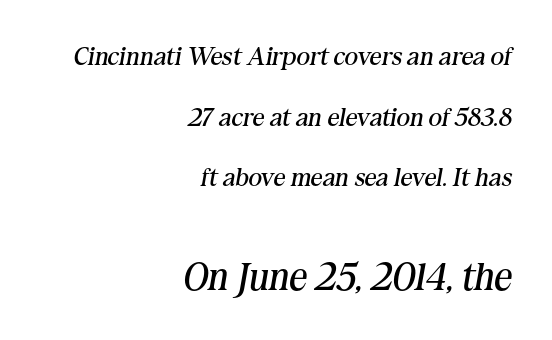
Q: Is the text bold? A: No.
Q: Is the text italic (slanted)? A: Yes, it leans right by about 10 degrees.
Q: Is the typeface a serif or a sans-serif typeface? A: Serif.
Q: Is the text underlined? A: No.
Q: How is the paragraph aligned? A: Right-aligned.
Q: Is the spacing between letters normal or unusually wide? A: Normal.
Q: Is the spacing between lines tight, normal or loose? A: Loose.
Q: Which block of text is set in a larger size, the first (top) or the second (bottom)? A: The second (bottom) one.
Q: Width (condensed, normal, or wide)? A: Normal.
Q: Stroke contrast? A: Medium.
Q: x-height? A: Medium.
Q: Monospaced? A: No.
